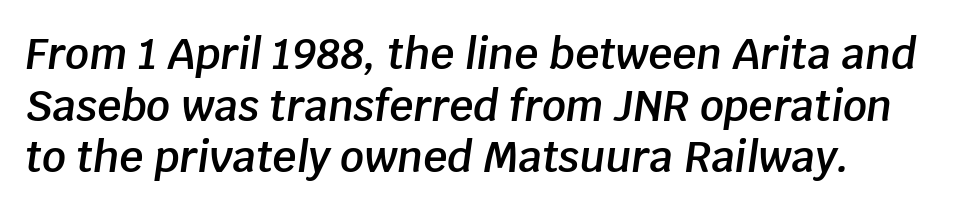
Q: Is the text bold? A: Semi-bold.
Q: Is the text italic (slanted)? A: Yes, it leans right by about 8 degrees.
Q: Is the text underlined? A: No.
Q: Is the spacing between letters normal or unusually wide? A: Normal.
Q: Width (condensed, normal, or wide)? A: Normal.
Q: Stroke contrast? A: Low.
Q: x-height? A: Large.
Q: Monospaced? A: No.
